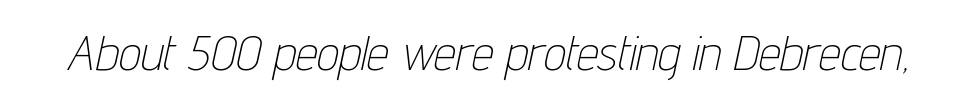
The strokes are not fattened; the text isn't bold. Type without underlining. The tracking reads as untouched default to a designer's eye. Characters are canted at an angle relative to the baseline's perpendicular.
